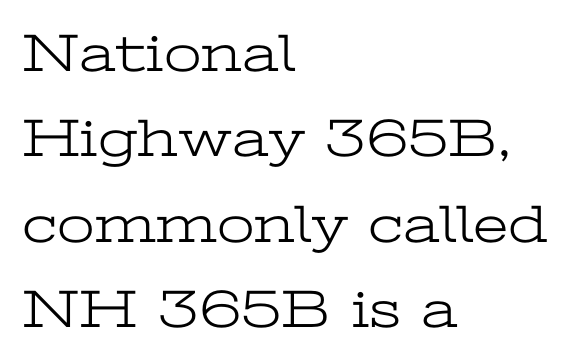
The image shows 54 px light, wide serif type, upright; set left-aligned, normal line spacing (1.58x), normal letter spacing, not underlined; low stroke contrast and a medium x-height.
